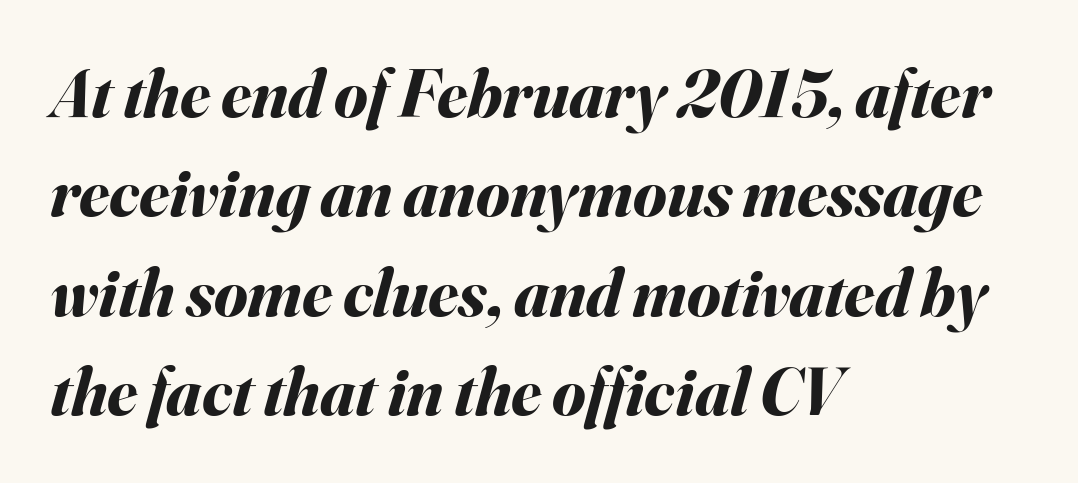
Does the lettering tilt? It does — this is italic. The leading is moderate, giving the passage an even texture. The gaps between neighbouring characters are ordinary and unremarkable. Think of a printed novel: that variable character pitch is what you see here.
